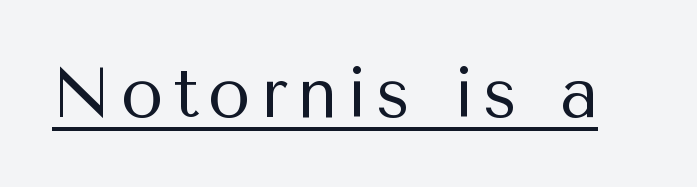
{"serif": "no", "italic": "no", "bold": "no", "weight": "regular", "width": "normal", "stroke_contrast": "medium", "x_height": "medium", "monospaced": "no", "underline": "yes", "glyph_px": 70}
